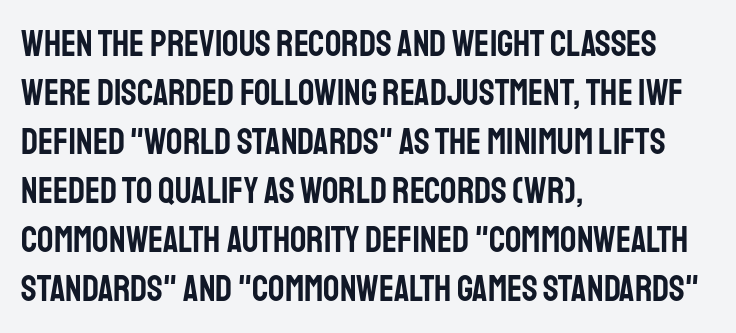
Q: Is the text italic (slanted)? A: No, it is upright.
Q: Is the typeface a serif or a sans-serif typeface? A: Sans-serif.
Q: Is the text underlined? A: No.
Q: How is the paragraph aligned? A: Left-aligned.
Q: Is the spacing between letters normal or unusually wide? A: Normal.
Q: Is the spacing between lines tight, normal or loose? A: Normal.
Q: Width (condensed, normal, or wide)? A: Condensed.
Q: Stroke contrast? A: Low.
Q: x-height? A: Large.
Q: Monospaced? A: No.
